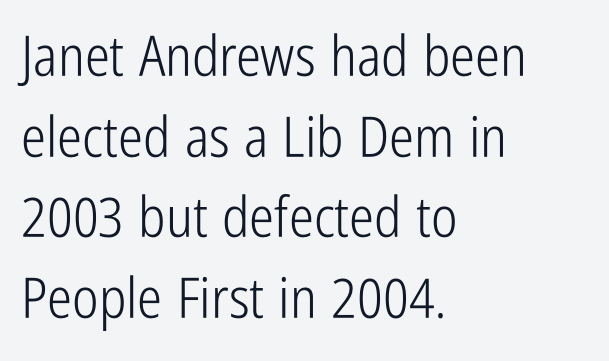
The image shows 56 px light, condensed sans-serif type, upright; set left-aligned, normal line spacing (1.44x), normal letter spacing, not underlined; low stroke contrast and a medium x-height.
